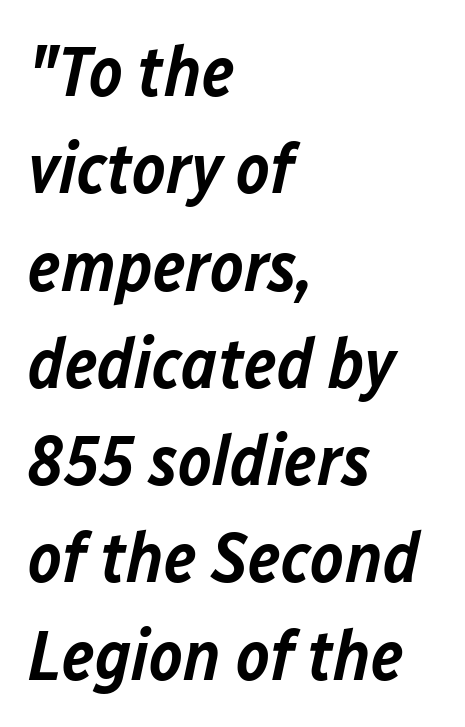
The space directly below the letters is spotless. Successive baselines arrive at the customary interval. Looking at the ascenders, they clearly lean. Looks like regular typesetting: each glyph gets only the width it needs.
